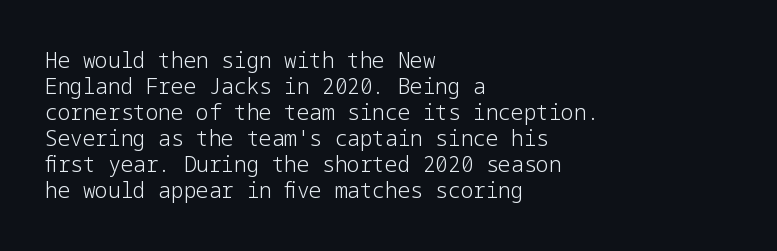
The typography opts for an upright posture over an oblique one. Unmarked baselines from the first word to the last. Students, note that the glyphs here touch the page at normal intervals. Which margin do the lines hug? The left one — the right edge is uneven. The typesetting does not lean heavy: it is not bold.
